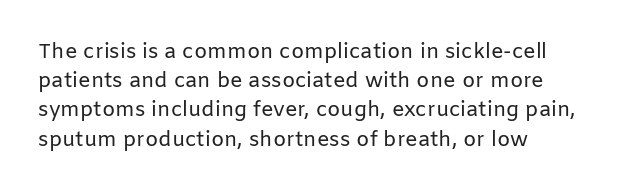
Q: Is the text bold? A: No.
Q: Is the text italic (slanted)? A: No, it is upright.
Q: Is the text underlined? A: No.
Q: How is the paragraph aligned? A: Left-aligned.
Q: Is the spacing between letters normal or unusually wide? A: Normal.
Q: Is the spacing between lines tight, normal or loose? A: Normal.
